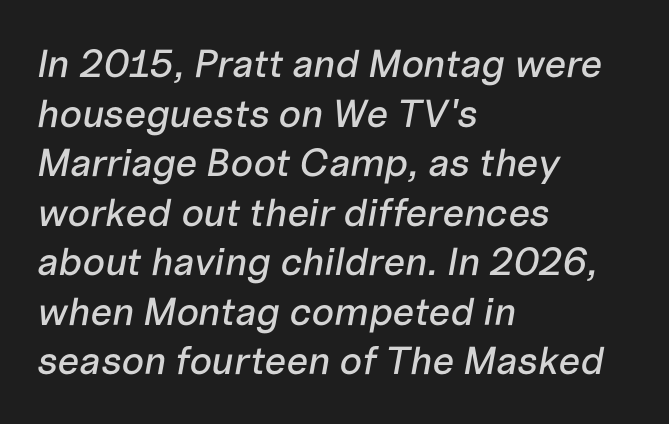
These lines were composed using italics. Nobody drew a line under any word here. Glyph-to-glyph distance matches everyday printed text. Students, observe: this is what conventionally led text looks like.
